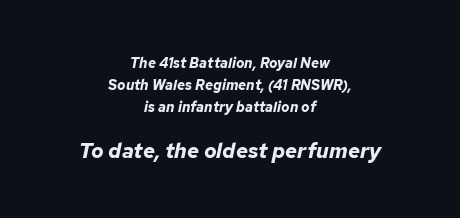
Default kerning and tracking; the words read as compact shapes. The font is running at its bold setting. Look at the glyph heights: the lower group is clearly the bigger setting. Beneath every word, the page is bare.
